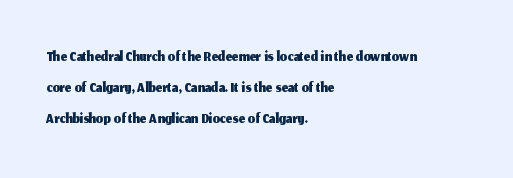
{"italic": "no", "underline": "no", "align": "left", "line_spacing": "normal", "line_spacing_ratio": 1.34, "letter_spacing": "normal", "letter_spacing_em": 0.0, "glyph_px": 23}
